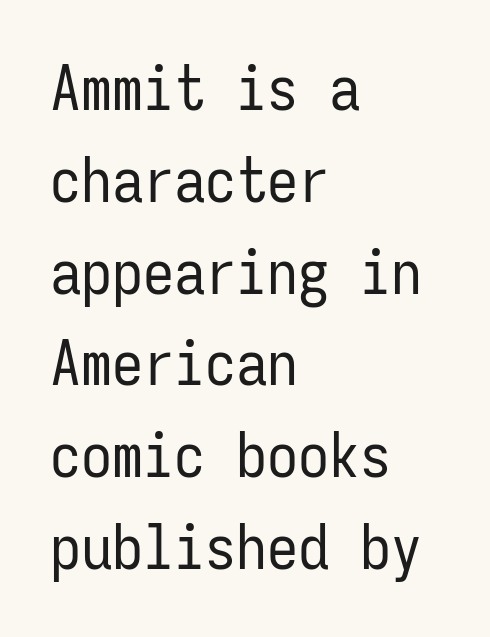
Q: Is the text bold? A: No.
Q: Is the text italic (slanted)? A: No, it is upright.
Q: Is the typeface a serif or a sans-serif typeface? A: Sans-serif.
Q: Is the text underlined? A: No.
Q: How is the paragraph aligned? A: Left-aligned.
Q: Is the spacing between letters normal or unusually wide? A: Normal.
Q: Is the spacing between lines tight, normal or loose? A: Normal.
Q: Width (condensed, normal, or wide)? A: Condensed.
Q: Stroke contrast? A: Low.
Q: x-height? A: Medium.
Q: Monospaced? A: Yes.
